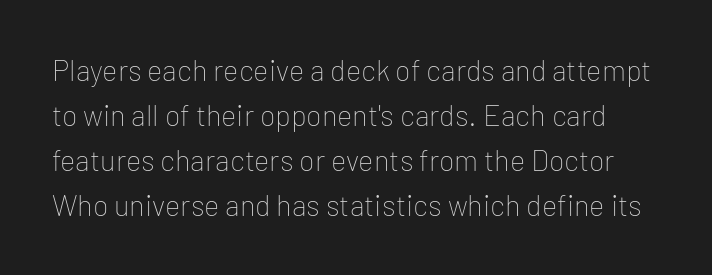
{"serif": "no", "italic": "no", "bold": "no", "weight": "thin", "width": "normal", "stroke_contrast": "low", "x_height": "medium", "monospaced": "no", "underline": "no", "line_spacing": "normal", "line_spacing_ratio": 1.55, "letter_spacing": "normal", "letter_spacing_em": 0.0, "glyph_px": 29}
